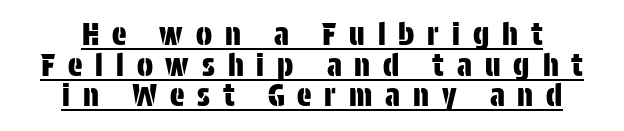
A typesetter would call this proportional, since set widths differ per character. Posture: straight, roman, zero tilt. Caption: lettering with a line underneath. Grotesque or geometric, the face here clearly has no serifs. Tightly led — the rows are bunched. Here the glyphs are tracked loosely, breaking word shapes into spaced letters.
